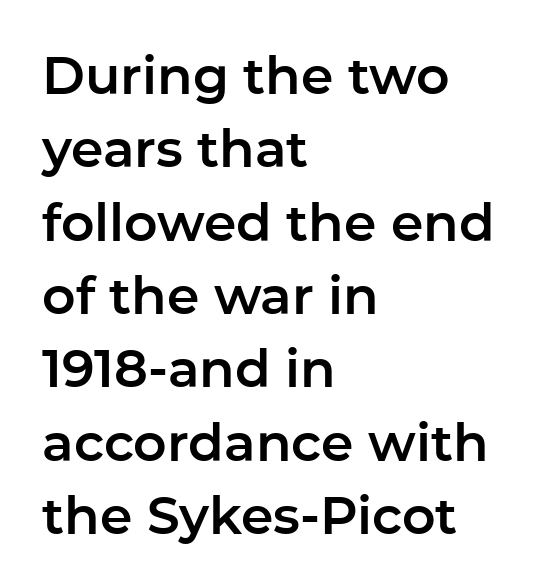
Q: Is the text italic (slanted)? A: No, it is upright.
Q: Is the typeface a serif or a sans-serif typeface? A: Sans-serif.
Q: Is the text underlined? A: No.
Q: How is the paragraph aligned? A: Left-aligned.
Q: Is the spacing between letters normal or unusually wide? A: Normal.
Q: Is the spacing between lines tight, normal or loose? A: Normal.
Q: Width (condensed, normal, or wide)? A: Normal.
Q: Stroke contrast? A: Low.
Q: x-height? A: Medium.
Q: Monospaced? A: No.
